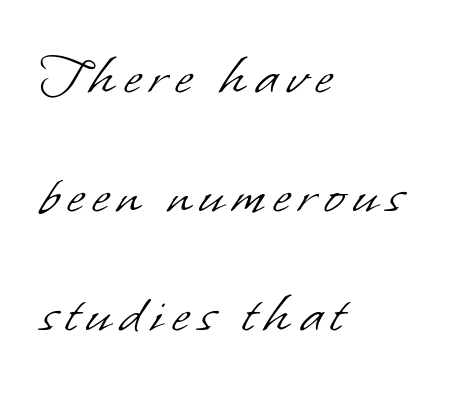
The image shows 61 px light sans-serif type; set left-aligned, loose line spacing (1.95x), not underlined; low stroke contrast and a small x-height.
